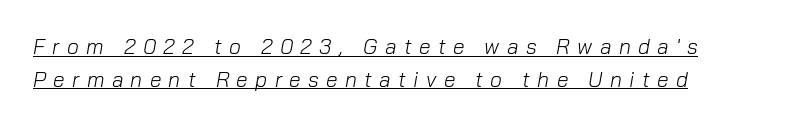
The image shows 21 px text type, italic (leaning right); set normal line spacing (1.56x), unusually wide letter spacing (+0.35 em), underlined.
